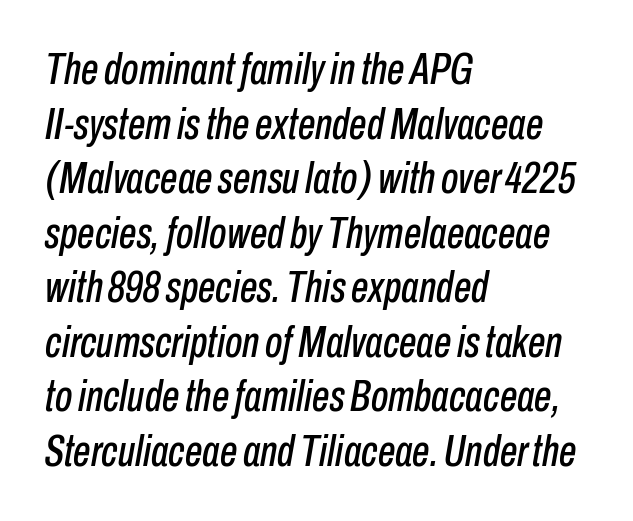
A classic flush-left, rag-right setting is used for this passage. Is this a fixed-width face? No — the glyphs have proportional, varying widths. The face used here is rendered with its standard letterfit. Rendered with sloped, italic letterforms. A bare baseline throughout the passage.
